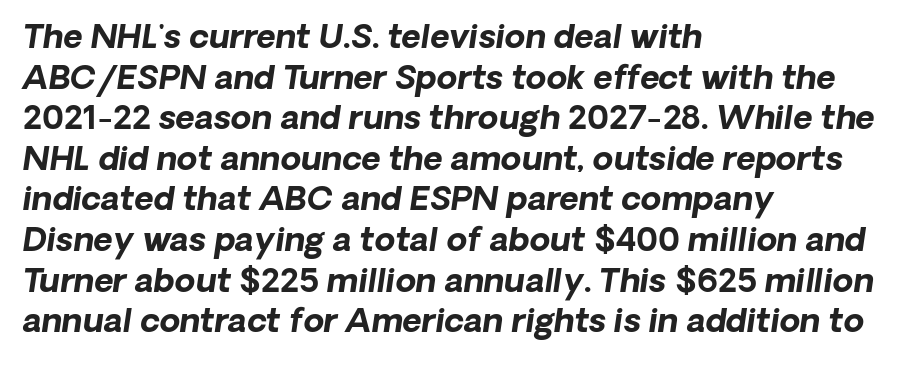
The image shows 33 px bold sans-serif type; set left-aligned, line spacing 1.23x, normal letter spacing, not underlined; low stroke contrast and a medium x-height.
